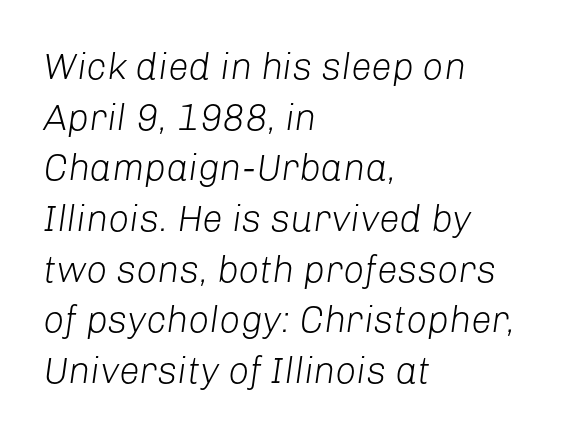
{"italic": "yes", "lean": "right", "slant_degrees": 8, "bold": "no", "weight": "light", "width": "normal", "stroke_contrast": "low", "x_height": "medium", "monospaced": "no", "underline": "no", "align": "left", "line_spacing": "normal", "line_spacing_ratio": 1.37, "letter_spacing": "normal", "letter_spacing_em": 0.0, "glyph_px": 37}
